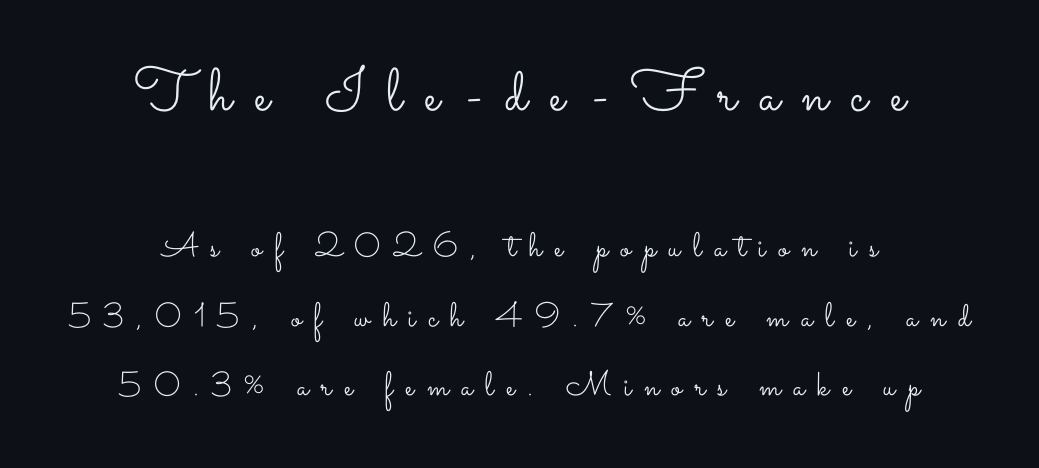
The image shows 60 px light, wide type; set centered, loose line spacing (2.04x), unusually wide letter spacing (+0.37 em), not underlined; the first (top) block is 1.76x larger; low stroke contrast and a small x-height.
